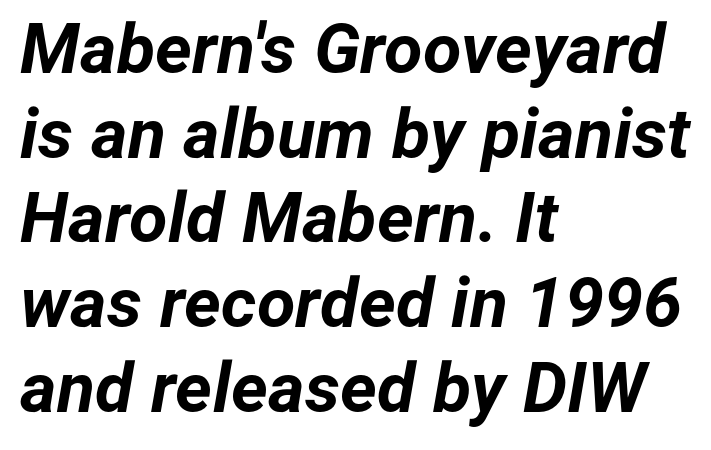
The image shows 70 px bold type, italic (leaning right); set left-aligned, line spacing 1.21x, normal letter spacing, not underlined; low stroke contrast and a medium x-height.
